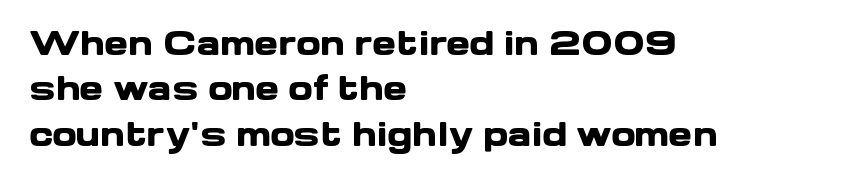
The image shows 32 px heavy, wide sans-serif type, upright; set left-aligned, normal line spacing (1.42x), normal letter spacing, not underlined; low stroke contrast and a medium x-height.
